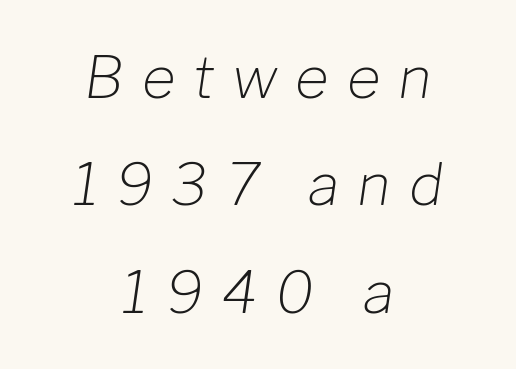
Q: Is the text bold? A: No.
Q: Is the text italic (slanted)? A: Yes, it leans right by about 8 degrees.
Q: Is the text underlined? A: No.
Q: How is the paragraph aligned? A: Centered.
Q: Is the spacing between letters normal or unusually wide? A: Unusually wide.
Q: Width (condensed, normal, or wide)? A: Normal.
Q: Stroke contrast? A: Low.
Q: x-height? A: Medium.
Q: Monospaced? A: No.
